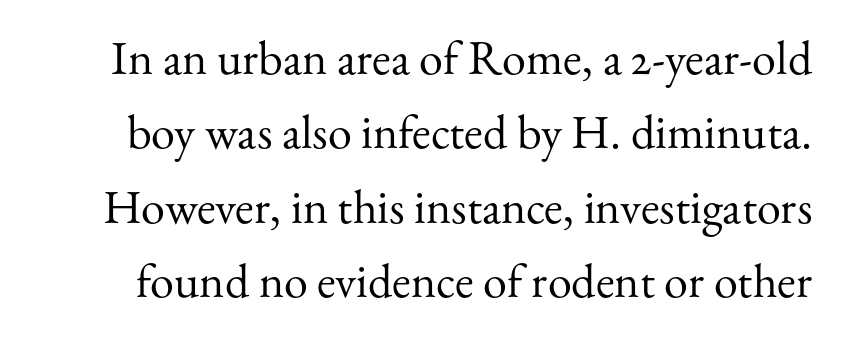
No italicization has been applied; the sample stays upright. Each word holds together tightly as a unit, with standard inter-letter gaps. The space beneath each line is pristine and unruled. Is the stroke heavy? The answer is a plain regular-or-lighter. This rendering employs a face with finishing strokes, i.e., a serif. Think of a printed novel: that variable character pitch is what you see here.
